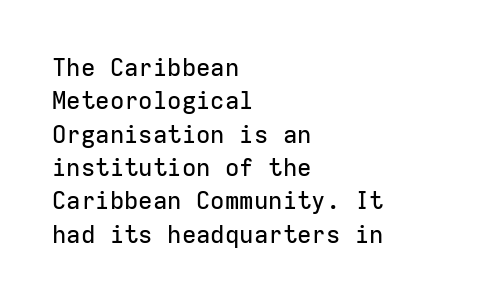
Style check: upright. Bare-footed words on every line. The passage shown has conventional tracking throughout. If you measured baseline to baseline, you'd find a middling distance. A student would call this left alignment; a typographer would say flush left, rag right.
